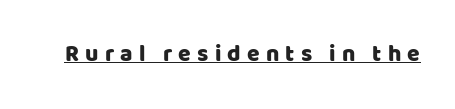
{"italic": "no", "underline": "yes", "letter_spacing": "wide", "letter_spacing_em": 0.27, "glyph_px": 23}
